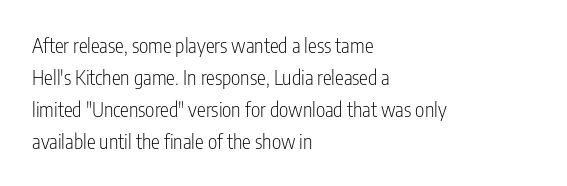
The image shows 20 px text type, upright; set left-aligned, normal line spacing (1.6x), normal letter spacing, not underlined.
